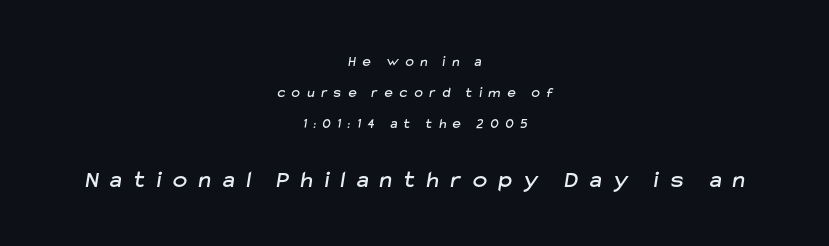
The image shows 24 px text type; set centered, loose line spacing (2.23x), unusually wide letter spacing (+0.5 em), not underlined; the second (bottom) block is 1.71x larger.
